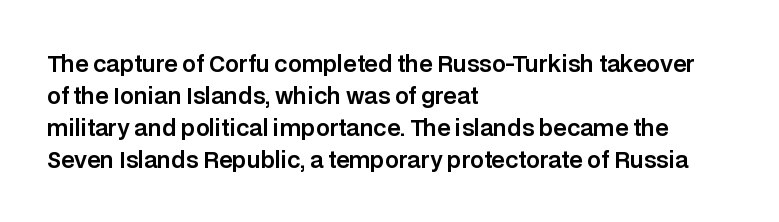
{"italic": "no", "underline": "no", "align": "left", "line_spacing": "normal", "line_spacing_ratio": 1.45, "letter_spacing": "normal", "letter_spacing_em": 0.0, "glyph_px": 22}
